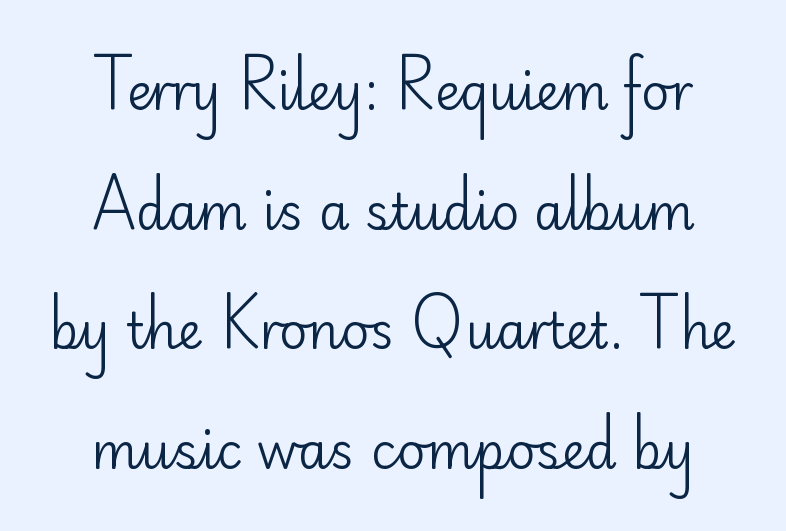
In terms of leading, this rendering errs on the spacious side. The rendering positions every line midway between the sides. Does the lettering tilt? It doesn't — this is upright. Letter spacing: default. Examine the stroke ends and you'll find no serifs.
